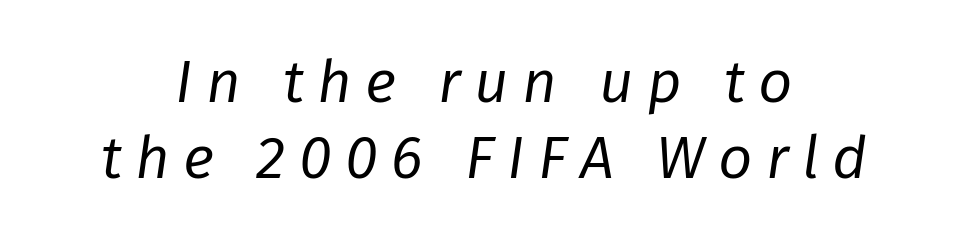
These lines are rendered in a variable-pitch font. The passage shown stacks its lines at a standard gap. If you folded the block vertically in half, each line would mirror itself in length. Observe the wide spacing: letters keep a clear distance from each other. Check the space under the baseline: it is left empty. The strokes are not fattened; the text isn't bold.
